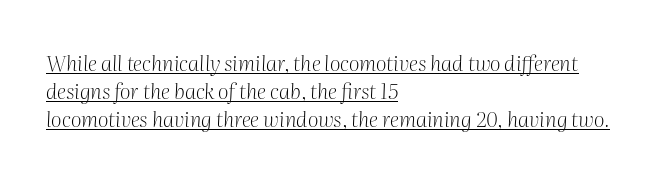
Q: Is the text bold? A: No.
Q: Is the text italic (slanted)? A: Yes, it leans right by about 2 degrees.
Q: Is the text underlined? A: Yes.
Q: How is the paragraph aligned? A: Left-aligned.
Q: Is the spacing between letters normal or unusually wide? A: Normal.
Q: Is the spacing between lines tight, normal or loose? A: Normal.
